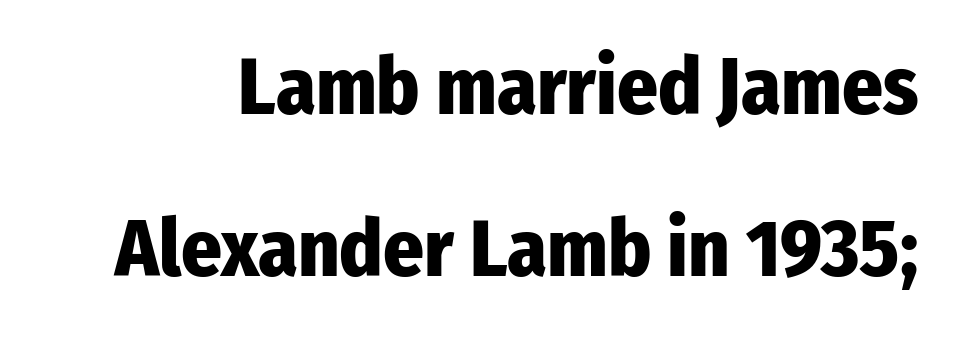
{"serif": "no", "italic": "no", "bold": "yes", "weight": "heavy", "width": "condensed", "stroke_contrast": "low", "x_height": "medium", "monospaced": "no", "underline": "no", "line_spacing": "loose", "line_spacing_ratio": 2.02, "letter_spacing": "normal", "letter_spacing_em": 0.0, "glyph_px": 80}
